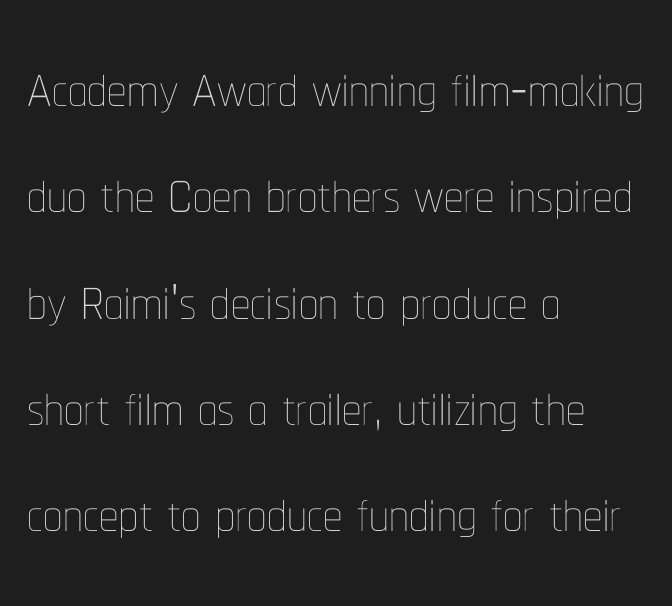
The image shows 77 px thin, condensed type, upright; set left-aligned, normal line spacing (1.38x), normal letter spacing, not underlined; low stroke contrast and a medium x-height.
